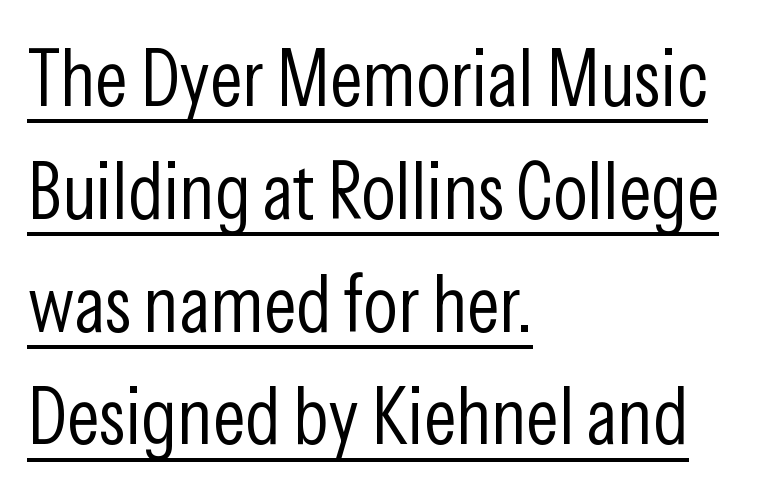
Q: Is the text bold? A: No.
Q: Is the text italic (slanted)? A: No, it is upright.
Q: Is the typeface a serif or a sans-serif typeface? A: Sans-serif.
Q: Is the text underlined? A: Yes.
Q: How is the paragraph aligned? A: Left-aligned.
Q: Is the spacing between letters normal or unusually wide? A: Normal.
Q: Is the spacing between lines tight, normal or loose? A: Normal.
Q: Width (condensed, normal, or wide)? A: Condensed.
Q: Stroke contrast? A: Low.
Q: x-height? A: Medium.
Q: Monospaced? A: No.
